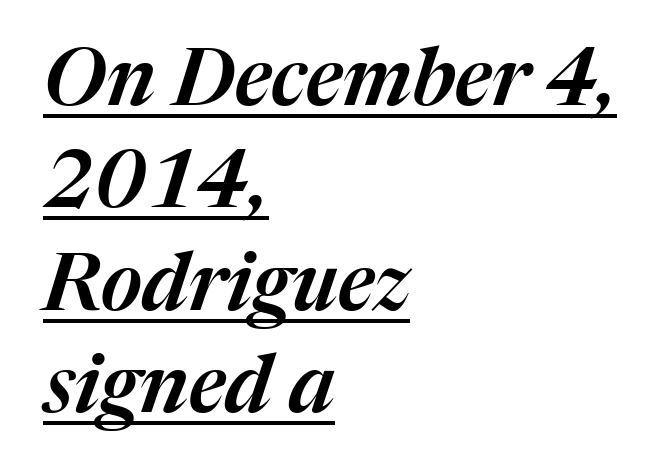
{"italic": "yes", "lean": "right", "slant_degrees": 17, "width": "normal", "stroke_contrast": "medium", "x_height": "medium", "monospaced": "no", "underline": "yes", "align": "left", "line_spacing": "normal", "line_spacing_ratio": 1.28, "letter_spacing": "normal", "letter_spacing_em": 0.0, "glyph_px": 80}
